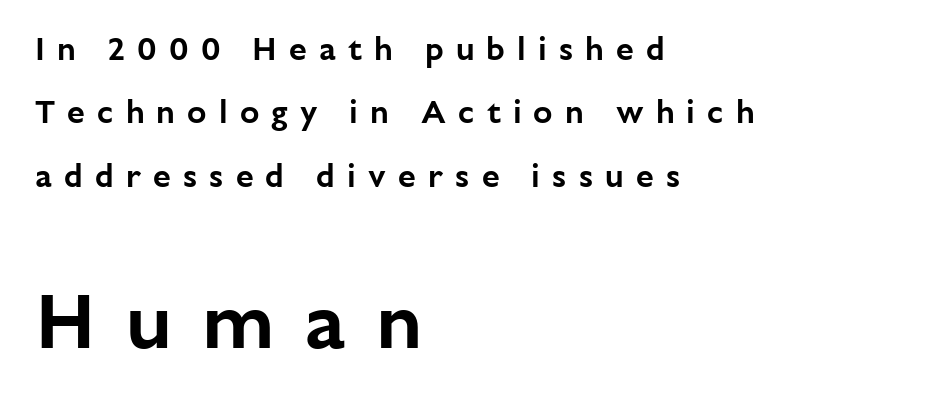
Q: Is the text italic (slanted)? A: No, it is upright.
Q: Is the typeface a serif or a sans-serif typeface? A: Sans-serif.
Q: Is the text underlined? A: No.
Q: How is the paragraph aligned? A: Left-aligned.
Q: Is the spacing between letters normal or unusually wide? A: Unusually wide.
Q: Is the spacing between lines tight, normal or loose? A: Loose.
Q: Which block of text is set in a larger size, the first (top) or the second (bottom)? A: The second (bottom) one.
Q: Width (condensed, normal, or wide)? A: Normal.
Q: Stroke contrast? A: Low.
Q: x-height? A: Medium.
Q: Monospaced? A: No.
